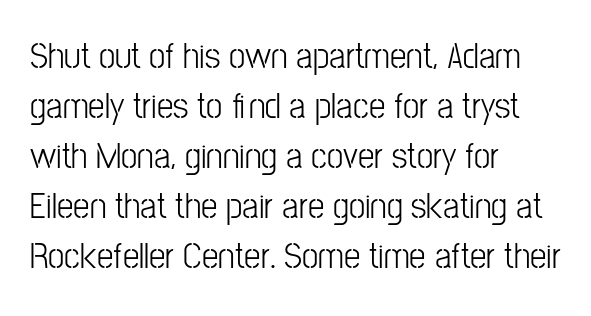
Does extra space separate the letters? No, they use regular spacing. A student would call this left alignment; a typographer would say flush left, rag right. This is roman type, the default non-slanted kind. The lines sit at an ordinary, default distance from one another.
